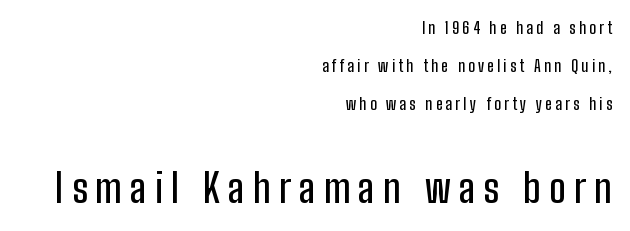
The image shows 40 px condensed sans-serif type, upright; set right-aligned, loose line spacing (2.36x), unusually wide letter spacing (+0.2 em), not underlined; the second (bottom) block is 2.5x larger; low stroke contrast and a medium x-height.
